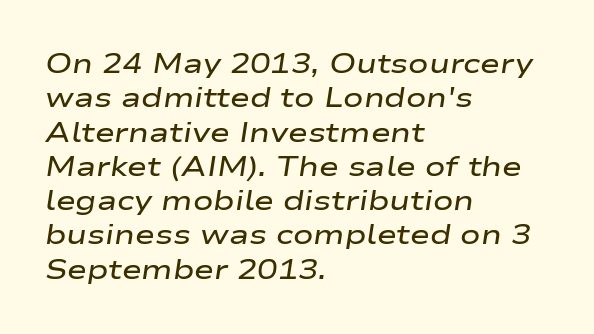
The text carries the slant typical of an italic or oblique font. The rendering keeps characters at their native spacing. The designer left line spacing at the default. If you drew a ruler down the left edge, every line would touch it. Typographic density is moderately raised because the face is semibold.
